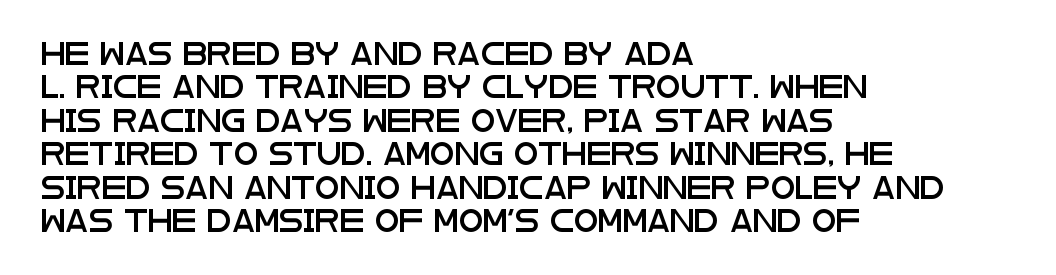
Q: Is the text italic (slanted)? A: No, it is upright.
Q: Is the text underlined? A: No.
Q: How is the paragraph aligned? A: Left-aligned.
Q: Is the spacing between letters normal or unusually wide? A: Normal.
Q: Is the spacing between lines tight, normal or loose? A: Normal.
